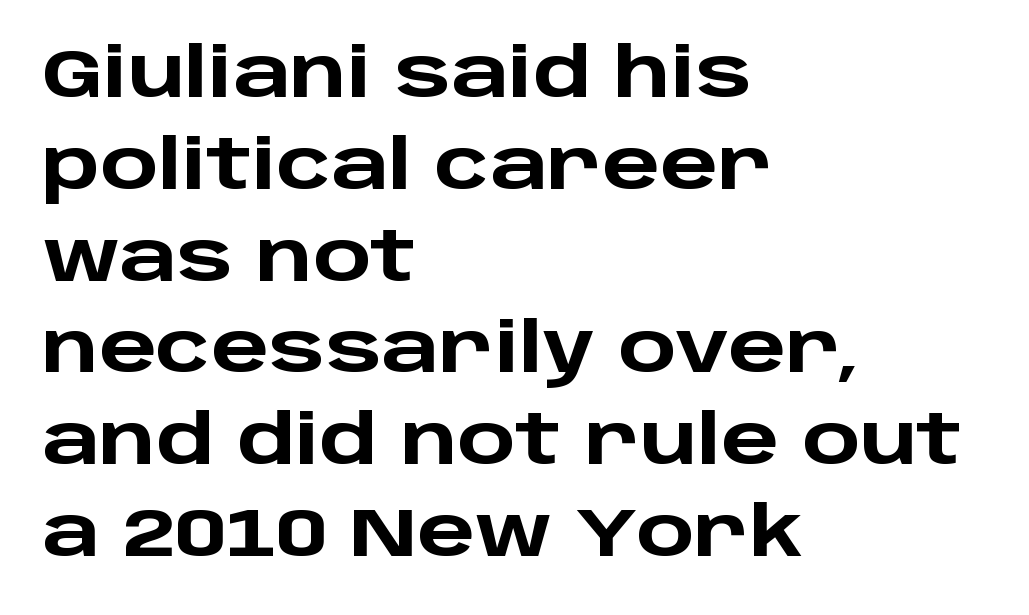
Q: Is the text bold? A: Yes.
Q: Is the text italic (slanted)? A: No, it is upright.
Q: Is the typeface a serif or a sans-serif typeface? A: Sans-serif.
Q: Is the text underlined? A: No.
Q: How is the paragraph aligned? A: Left-aligned.
Q: Is the spacing between letters normal or unusually wide? A: Normal.
Q: Is the spacing between lines tight, normal or loose? A: Normal.
Q: Width (condensed, normal, or wide)? A: Wide.
Q: Stroke contrast? A: Low.
Q: x-height? A: Large.
Q: Monospaced? A: No.
